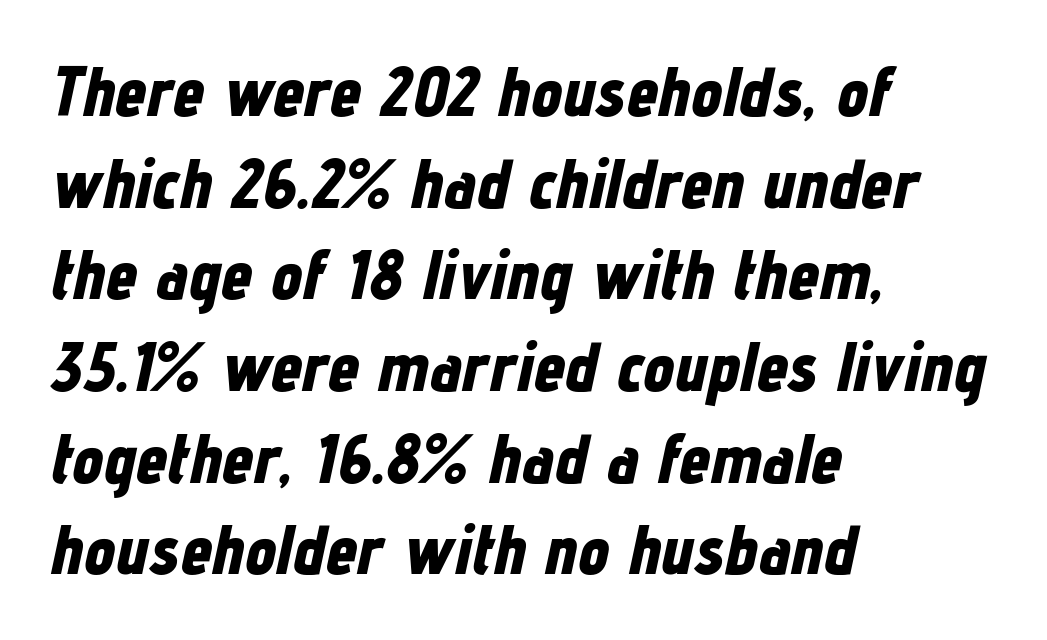
Each line starts at the same left margin while the right side varies. Plain, unruled lines of type. Is the type slanted? Yes — the strokes lean at a clear angle. Emphasis by weight is at full strength: bold.
